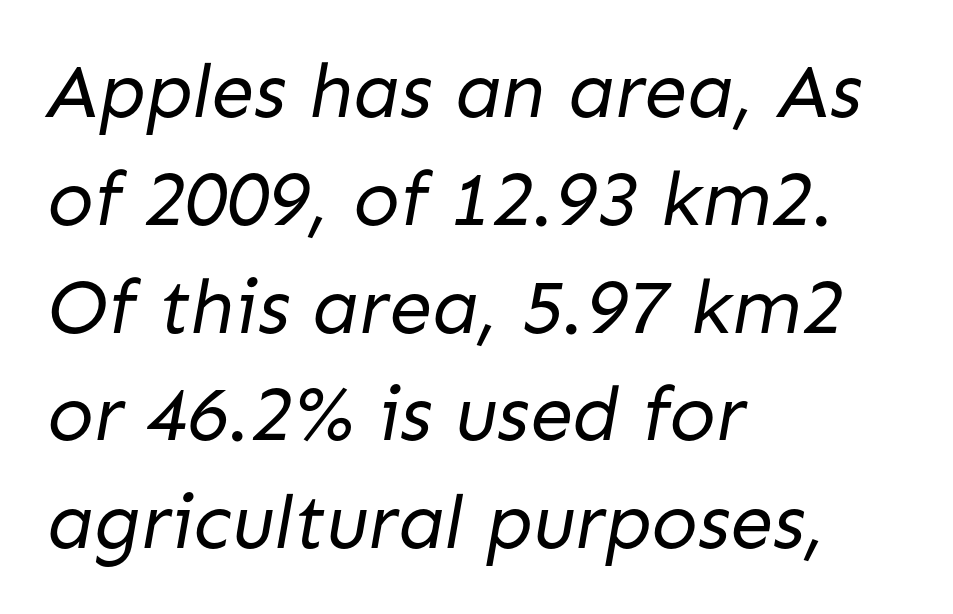
Q: Is the text bold? A: No.
Q: Is the typeface a serif or a sans-serif typeface? A: Sans-serif.
Q: Is the text underlined? A: No.
Q: How is the paragraph aligned? A: Left-aligned.
Q: Is the spacing between letters normal or unusually wide? A: Normal.
Q: Is the spacing between lines tight, normal or loose? A: Normal.
Q: Width (condensed, normal, or wide)? A: Normal.
Q: Stroke contrast? A: Low.
Q: x-height? A: Medium.
Q: Monospaced? A: No.
